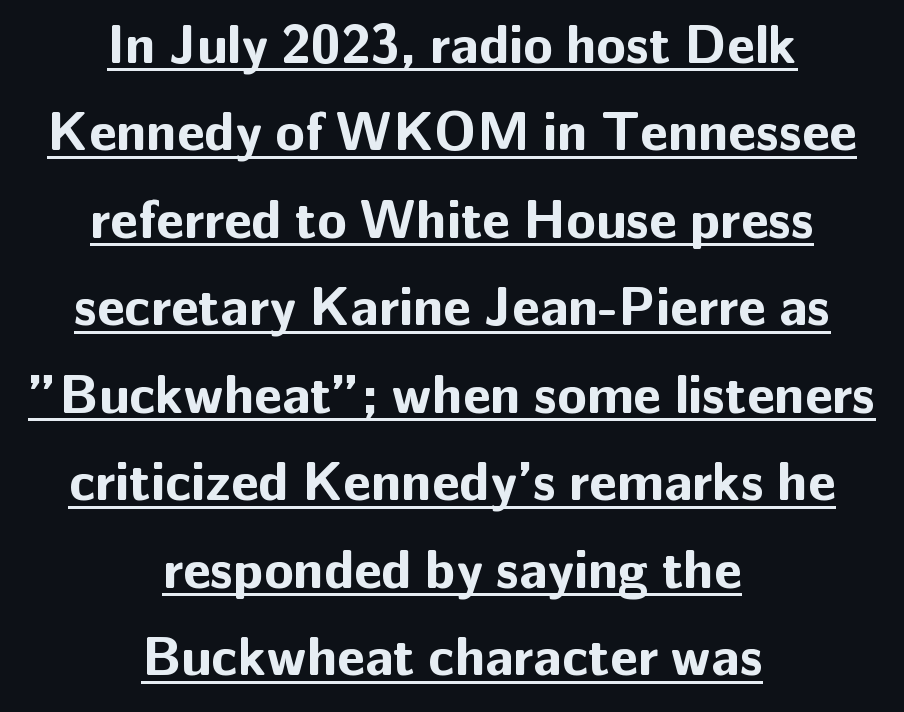
The image shows 54 px bold sans-serif type, upright; set centered, normal line spacing (1.62x), normal letter spacing, underlined; low stroke contrast and a medium x-height.
